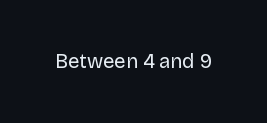
{"italic": "no", "bold": "no", "underline": "no", "letter_spacing": "normal", "letter_spacing_em": 0.0, "glyph_px": 20}
